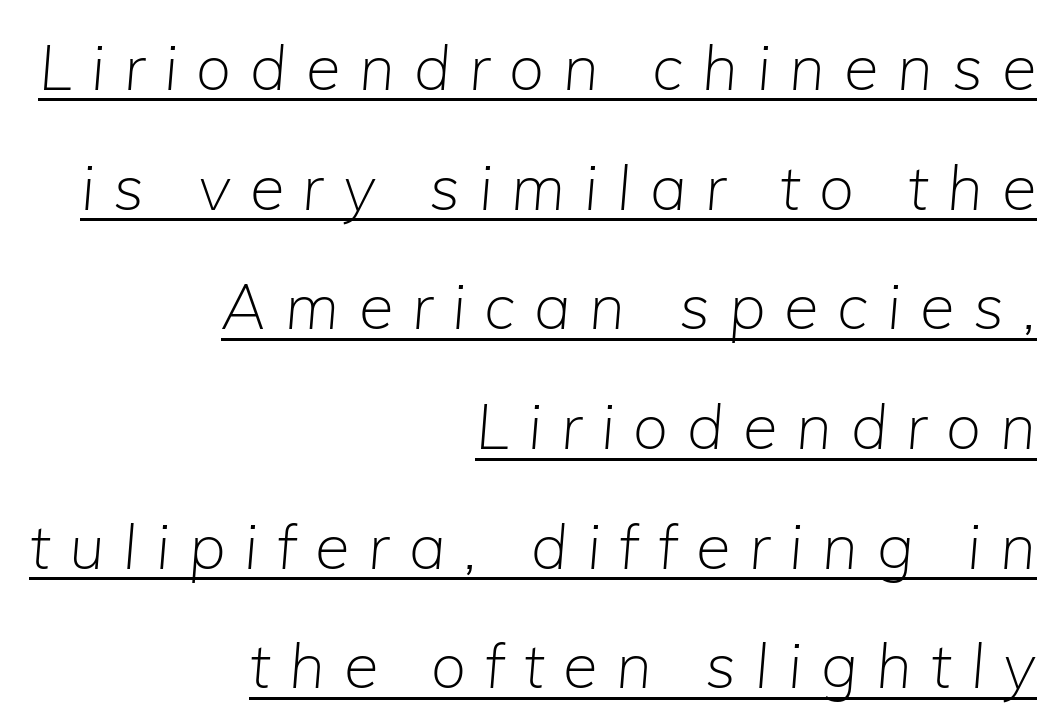
Q: Is the text bold? A: No.
Q: Is the text italic (slanted)? A: Yes, it leans right by about 5 degrees.
Q: Is the text underlined? A: Yes.
Q: How is the paragraph aligned? A: Right-aligned.
Q: Is the spacing between letters normal or unusually wide? A: Unusually wide.
Q: Is the spacing between lines tight, normal or loose? A: Loose.
Q: Width (condensed, normal, or wide)? A: Normal.
Q: Stroke contrast? A: Low.
Q: x-height? A: Medium.
Q: Monospaced? A: No.
